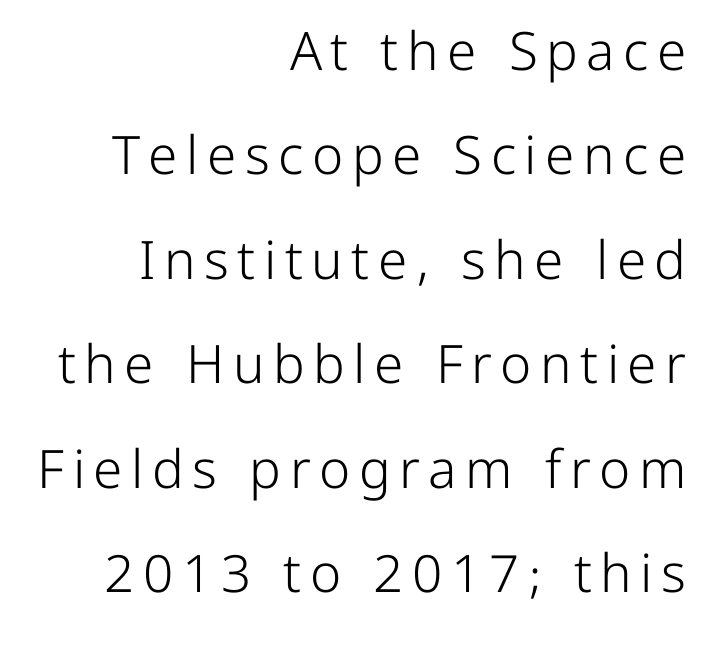
The image shows 53 px light sans-serif type, upright; set right-aligned, loose line spacing (1.97x), not underlined; low stroke contrast and a medium x-height.
